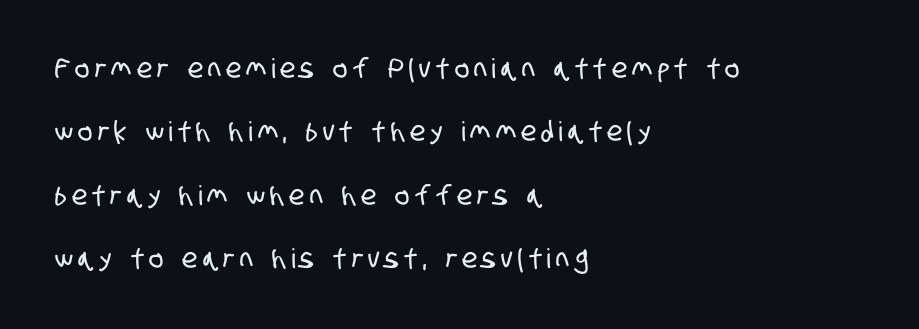
{"underline": "no", "align": "left", "line_spacing": "loose", "line_spacing_ratio": 2.35, "letter_spacing": "wide", "letter_spacing_em": 0.2, "glyph_px": 27}
